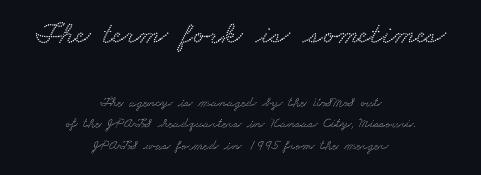
{"serif": "yes", "width": "wide", "stroke_contrast": "low", "x_height": "small", "monospaced": "no", "underline": "no", "align": "center", "line_spacing": "normal", "line_spacing_ratio": 1.54, "letter_spacing": "normal", "letter_spacing_em": 0.0, "larger_block": "first", "size_ratio": 2.29, "glyph_px": 32}
